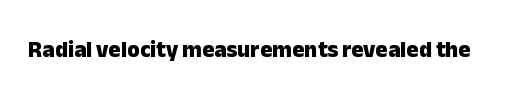
{"italic": "no", "bold": "yes", "underline": "no", "letter_spacing": "normal", "letter_spacing_em": 0.0, "glyph_px": 23}
